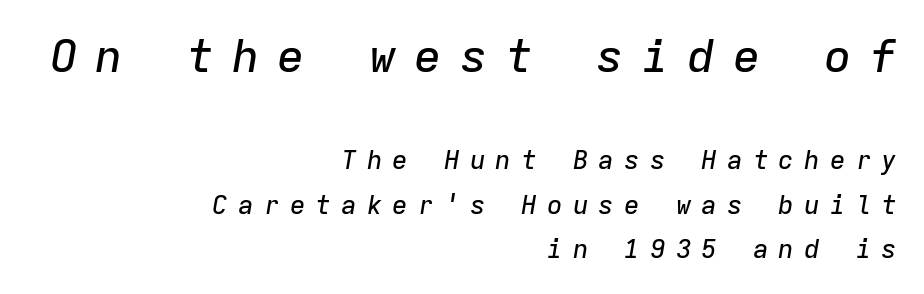
{"italic": "yes", "lean": "right", "slant_degrees": 9, "width": "normal", "stroke_contrast": "low", "x_height": "medium", "monospaced": "yes", "underline": "no", "align": "right", "line_spacing_ratio": 1.72, "letter_spacing": "wide", "letter_spacing_em": 0.39, "larger_block": "first", "size_ratio": 1.77, "glyph_px": 46}
